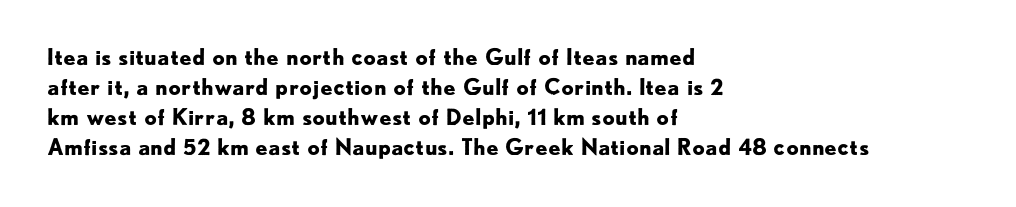
Q: Is the text bold? A: Yes.
Q: Is the text italic (slanted)? A: No, it is upright.
Q: Is the text underlined? A: No.
Q: How is the paragraph aligned? A: Left-aligned.
Q: Is the spacing between letters normal or unusually wide? A: Normal.
Q: Is the spacing between lines tight, normal or loose? A: Normal.
